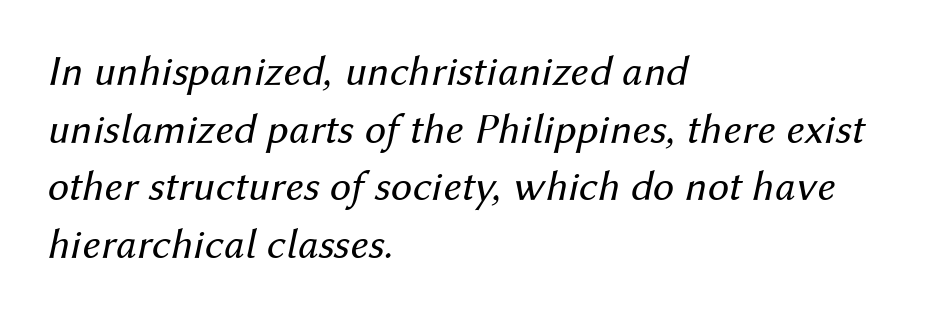
{"italic": "yes", "lean": "right", "slant_degrees": 12, "bold": "no", "weight": "regular", "width": "normal", "stroke_contrast": "medium", "x_height": "medium", "monospaced": "no", "underline": "no", "align": "left", "line_spacing": "normal", "line_spacing_ratio": 1.34, "letter_spacing": "normal", "letter_spacing_em": 0.0, "glyph_px": 43}
